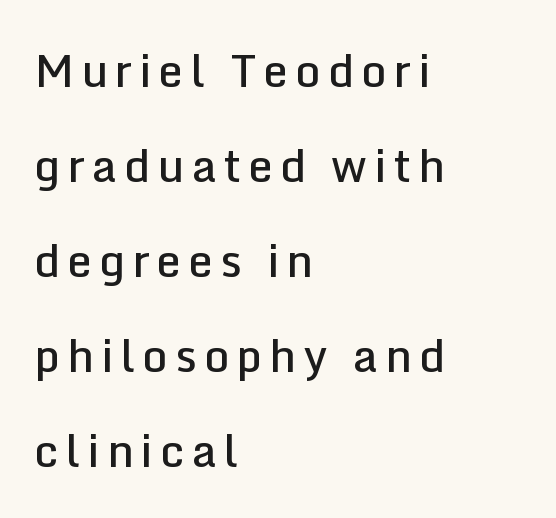
Q: Is the text bold? A: Semi-bold.
Q: Is the text italic (slanted)? A: No, it is upright.
Q: Is the typeface a serif or a sans-serif typeface? A: Sans-serif.
Q: Is the text underlined? A: No.
Q: How is the paragraph aligned? A: Left-aligned.
Q: Is the spacing between lines tight, normal or loose? A: Loose.
Q: Width (condensed, normal, or wide)? A: Normal.
Q: Stroke contrast? A: Low.
Q: x-height? A: Medium.
Q: Monospaced? A: No.
